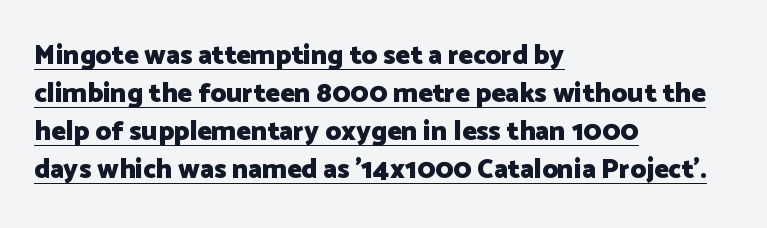
Q: Is the text bold? A: Yes.
Q: Is the text italic (slanted)? A: No, it is upright.
Q: Is the text underlined? A: Yes.
Q: How is the paragraph aligned? A: Left-aligned.
Q: Is the spacing between letters normal or unusually wide? A: Normal.
Q: Is the spacing between lines tight, normal or loose? A: Normal.
